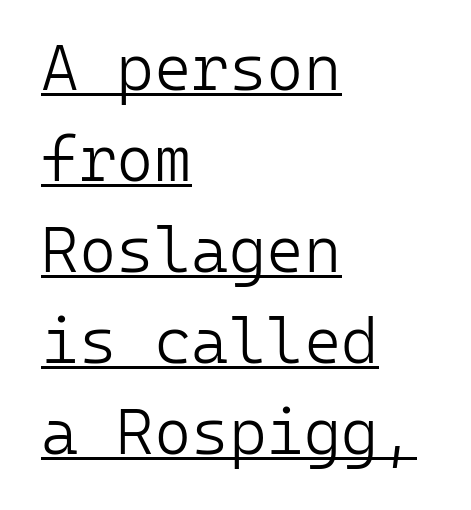
{"serif": "no", "italic": "no", "bold": "no", "weight": "light", "width": "normal", "stroke_contrast": "low", "x_height": "medium", "monospaced": "yes", "underline": "yes", "align": "left", "line_spacing": "normal", "line_spacing_ratio": 1.42, "letter_spacing": "normal", "letter_spacing_em": 0.0, "glyph_px": 64}
